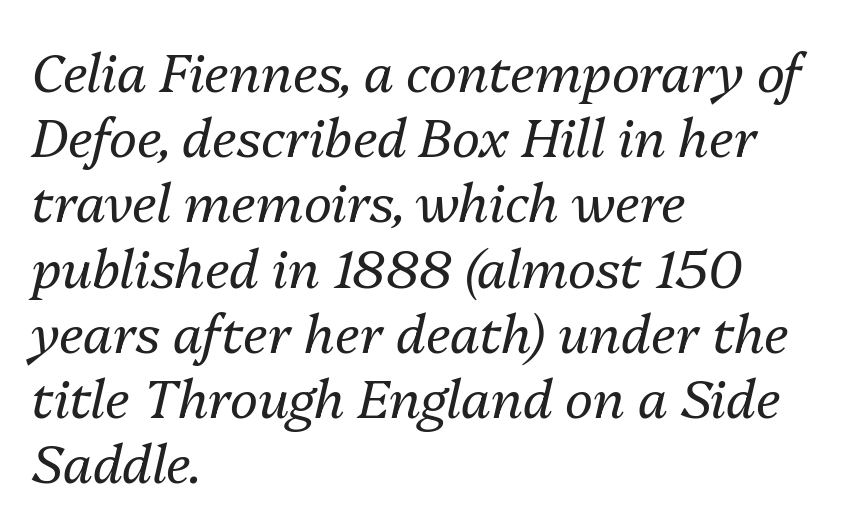
Q: Is the text bold? A: No.
Q: Is the text italic (slanted)? A: Yes, it leans right by about 13 degrees.
Q: Is the text underlined? A: No.
Q: How is the paragraph aligned? A: Left-aligned.
Q: Is the spacing between letters normal or unusually wide? A: Normal.
Q: Width (condensed, normal, or wide)? A: Normal.
Q: Stroke contrast? A: Medium.
Q: x-height? A: Medium.
Q: Monospaced? A: No.
